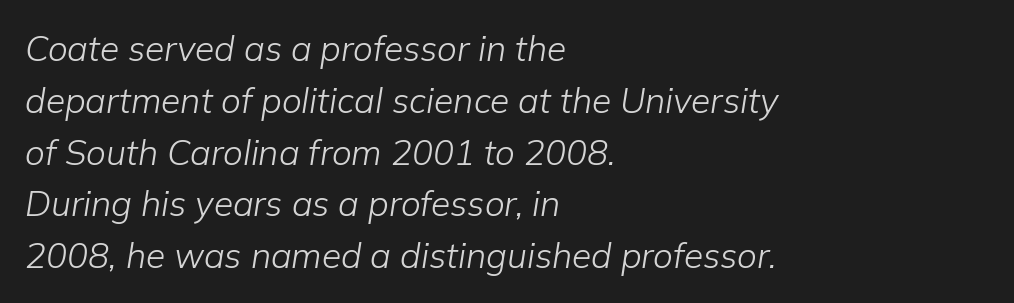
Q: Is the text bold? A: No.
Q: Is the text italic (slanted)? A: Yes, it leans right by about 9 degrees.
Q: Is the text underlined? A: No.
Q: How is the paragraph aligned? A: Left-aligned.
Q: Is the spacing between letters normal or unusually wide? A: Normal.
Q: Is the spacing between lines tight, normal or loose? A: Normal.
Q: Width (condensed, normal, or wide)? A: Normal.
Q: Stroke contrast? A: Low.
Q: x-height? A: Medium.
Q: Monospaced? A: No.
